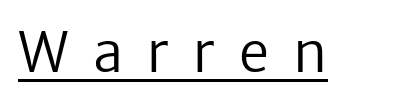
{"serif": "no", "italic": "no", "bold": "no", "weight": "regular", "width": "normal", "stroke_contrast": "low", "x_height": "medium", "monospaced": "no", "underline": "yes", "letter_spacing": "wide", "letter_spacing_em": 0.45, "glyph_px": 54}
